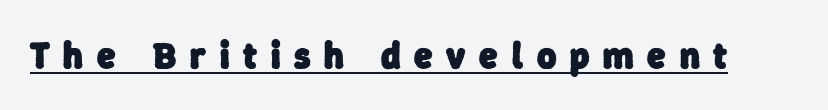
Spacing verdict: proportional, widths tailored to each character. Regarding serifs, this sample does without them. Each glyph is drawn with heavy, bold strokes. The passage shown is underscored from start to finish. Each word looks stretched out because of the extra space between its letters.
